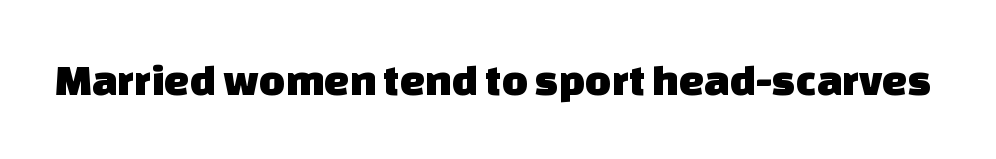
The image shows 45 px sans-serif type; set normal letter spacing, not underlined; low stroke contrast and a large x-height.
